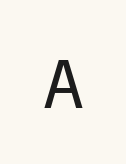
{"serif": "no", "italic": "no", "width": "condensed", "stroke_contrast": "low", "x_height": "medium", "monospaced": "no", "underline": "no", "letter_spacing": "wide", "letter_spacing_em": 0.2, "glyph_px": 65}
